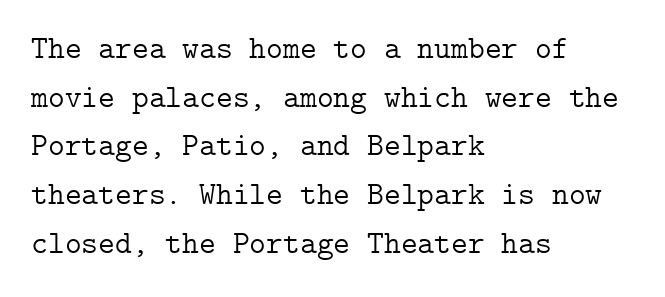
Yep, those are serifs on the letters. The zone under the glyphs is completely vacant. A typesetter would mark this as roman, not italic. Each line starts at the same left margin while the right side varies.
